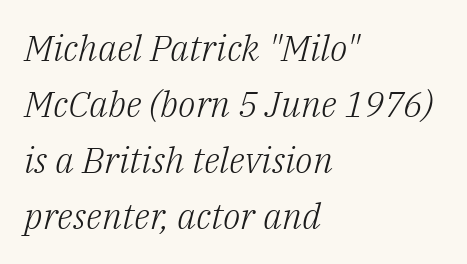
The image shows 36 px light serif type, italic (leaning right); set left-aligned, normal line spacing (1.56x), normal letter spacing, not underlined; low stroke contrast and a medium x-height.
